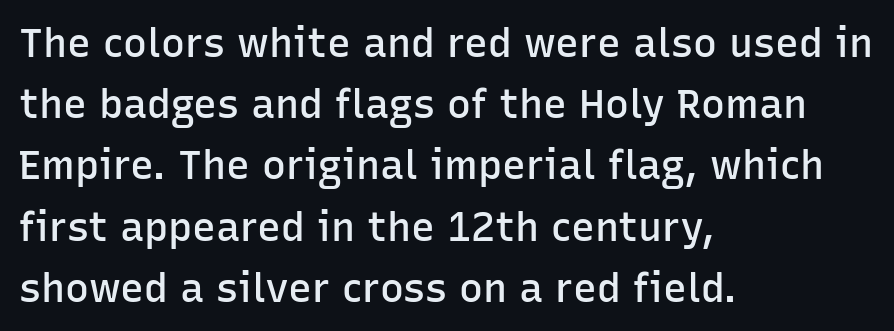
The image shows 40 px semibold sans-serif type, upright; set left-aligned, normal line spacing (1.53x), normal letter spacing, not underlined; low stroke contrast and a medium x-height.
